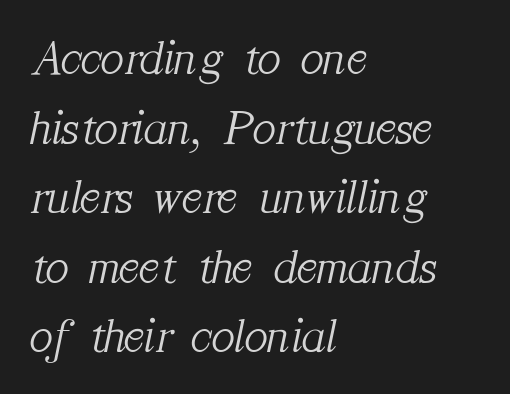
Q: Is the text bold? A: No.
Q: Is the text italic (slanted)? A: Yes, it leans right by about 12 degrees.
Q: Is the typeface a serif or a sans-serif typeface? A: Serif.
Q: Is the text underlined? A: No.
Q: How is the paragraph aligned? A: Left-aligned.
Q: Is the spacing between letters normal or unusually wide? A: Normal.
Q: Is the spacing between lines tight, normal or loose? A: Normal.
Q: Width (condensed, normal, or wide)? A: Normal.
Q: Stroke contrast? A: Medium.
Q: x-height? A: Medium.
Q: Monospaced? A: No.
